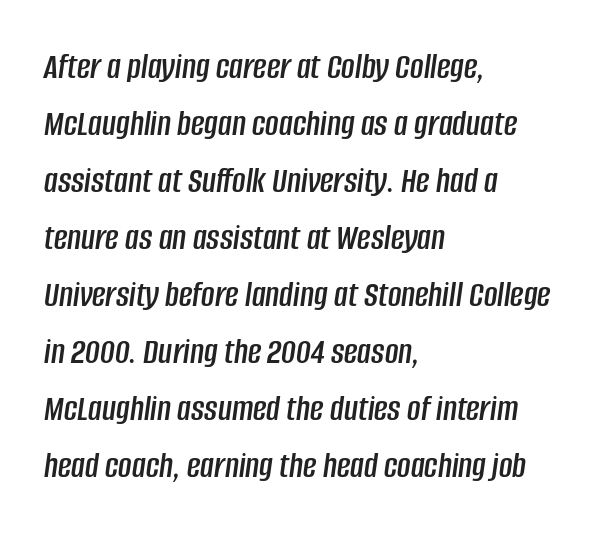
The rendering uses natural spacing where letterforms have individual widths. A clean baseline with only descenders dipping below it. The face used here is rendered with its standard letterfit. Designer's note — italics engaged. Summary of vertical rhythm: regular, with standard interline spacing.
